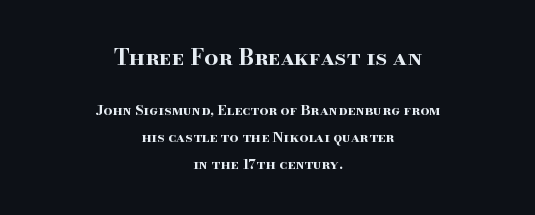
{"italic": "no", "bold": "yes", "underline": "no", "align": "center", "line_spacing": "loose", "line_spacing_ratio": 1.9, "letter_spacing": "normal", "letter_spacing_em": 0.0, "larger_block": "first", "size_ratio": 1.57, "glyph_px": 22}
